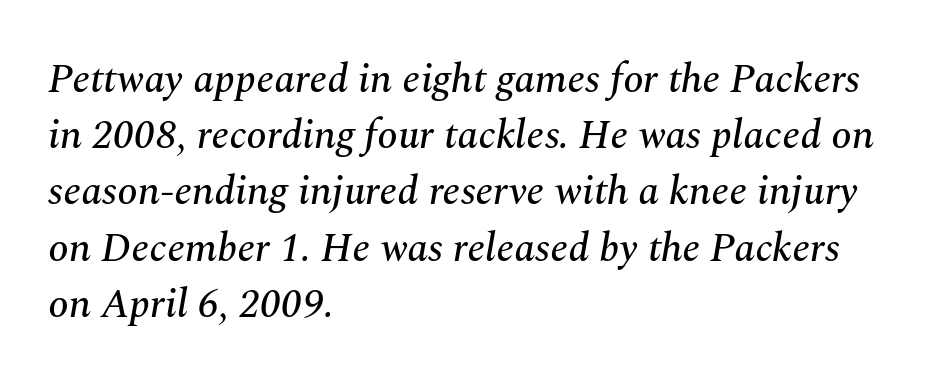
Are there feet on the stems? There are — it's a serif. The lines sit at an ordinary, default distance from one another. Nobody drew a line under any word here. Students, note that the glyphs here touch the page at normal intervals. The rendering uses natural spacing where letterforms have individual widths. Line starts are locked; line ends wander.
